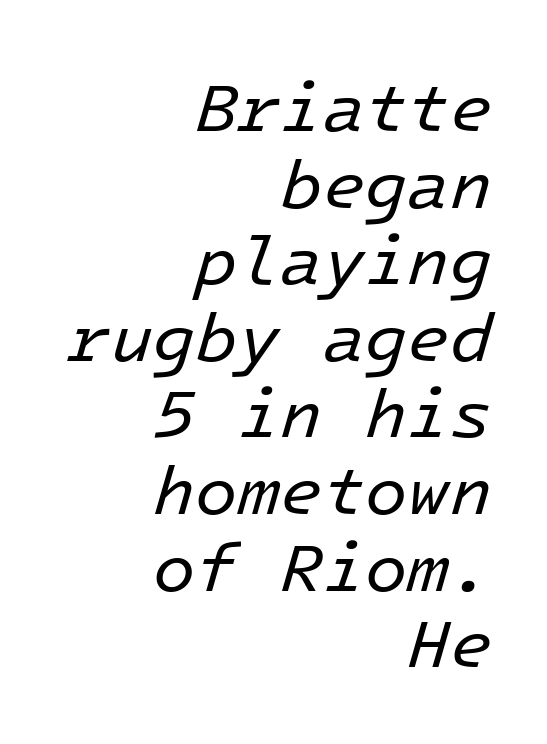
Think standard paragraph weight, or any step lighter than that. Students, observe: this is what under-led, compact text looks like. Notice how the stems are inclined rather than vertical — that's the hallmark of italics. No word sits above an underline.
